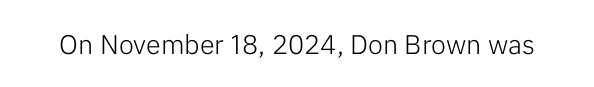
Q: Is the text bold? A: No.
Q: Is the text italic (slanted)? A: No, it is upright.
Q: Is the text underlined? A: No.
Q: Is the spacing between letters normal or unusually wide? A: Normal.
